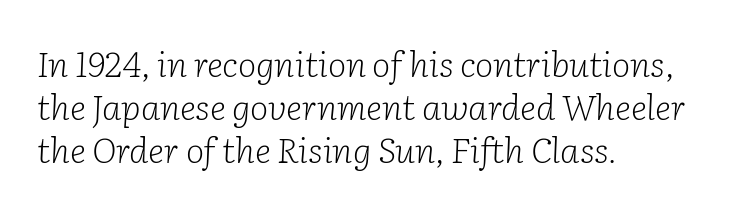
{"serif": "yes", "italic": "yes", "lean": "right", "slant_degrees": 2, "bold": "no", "weight": "light", "width": "normal", "stroke_contrast": "low", "x_height": "medium", "monospaced": "no", "underline": "no", "align": "left", "line_spacing_ratio": 1.23, "letter_spacing": "normal", "letter_spacing_em": 0.0, "glyph_px": 35}
